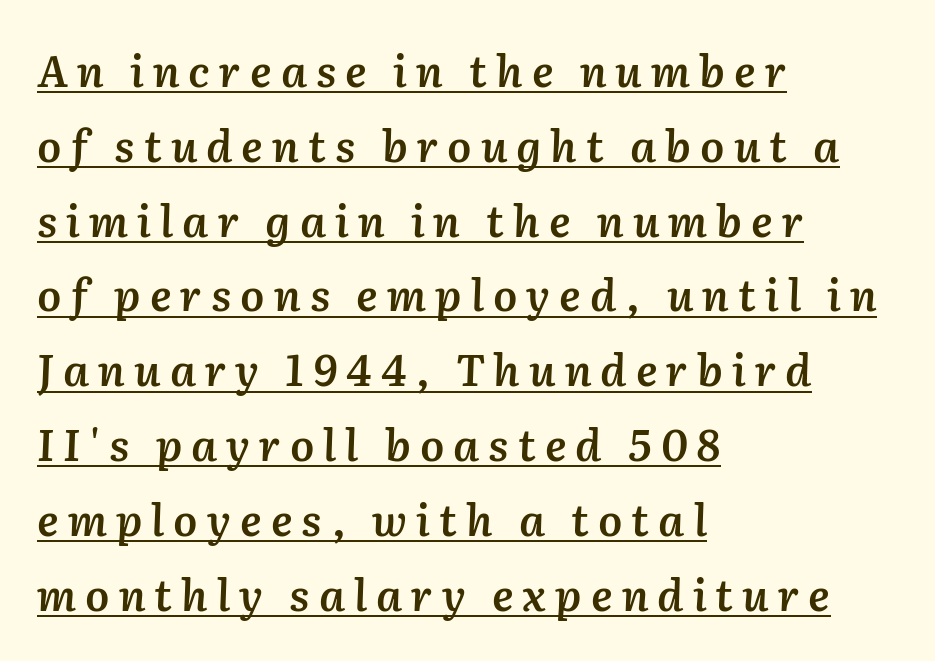
The image shows 43 px semibold type, italic (leaning right); set left-aligned, line spacing 1.74x, unusually wide letter spacing (+0.21 em), underlined; medium stroke contrast and a medium x-height.
